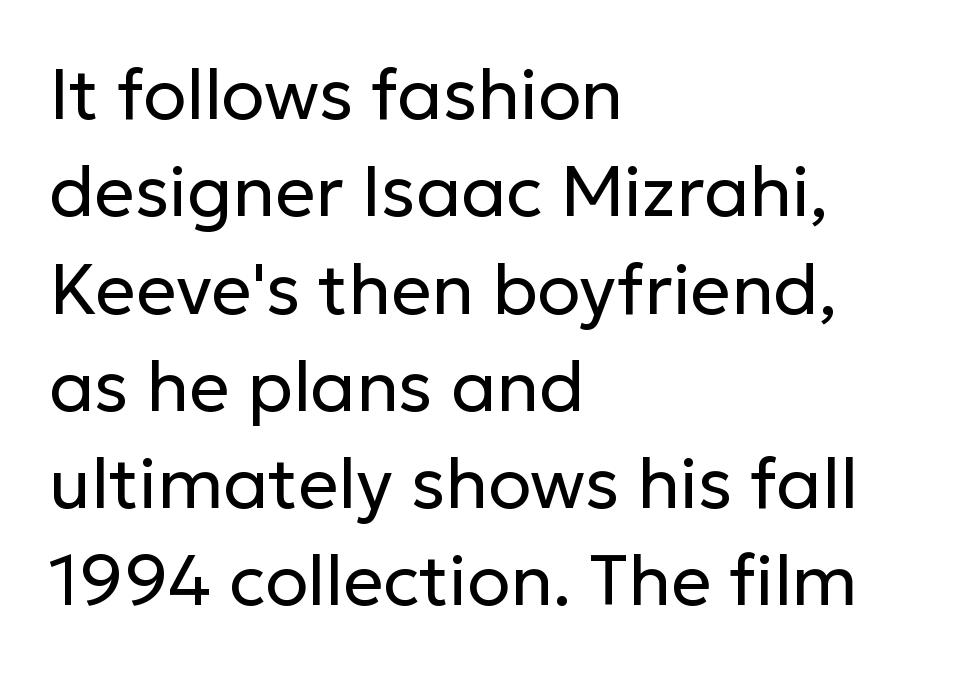
The rendering uses a moderate line-height, typical for paragraphs. Grotesque or geometric, the face here clearly has no serifs. The font sits on the lighter half of the weight spectrum, regular included. The passage shown is typed in a proportional face where columns would drift. What stands out about the letter spacing? Nothing — it is the standard amount. Does the copy run flush right? No — it runs flush left.
